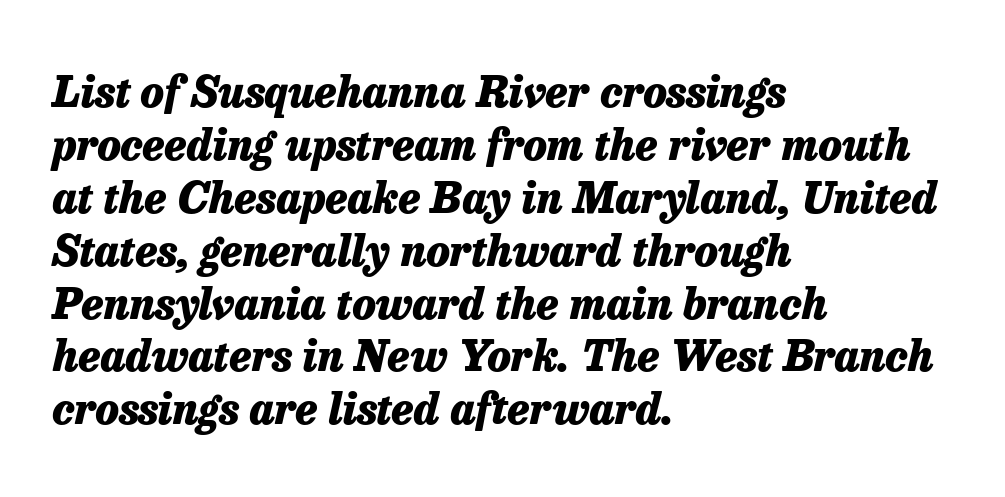
Q: Is the text bold? A: Yes.
Q: Is the text italic (slanted)? A: Yes, it leans right by about 13 degrees.
Q: Is the text underlined? A: No.
Q: How is the paragraph aligned? A: Left-aligned.
Q: Is the spacing between letters normal or unusually wide? A: Normal.
Q: Width (condensed, normal, or wide)? A: Normal.
Q: Stroke contrast? A: Low.
Q: x-height? A: Medium.
Q: Monospaced? A: No.
